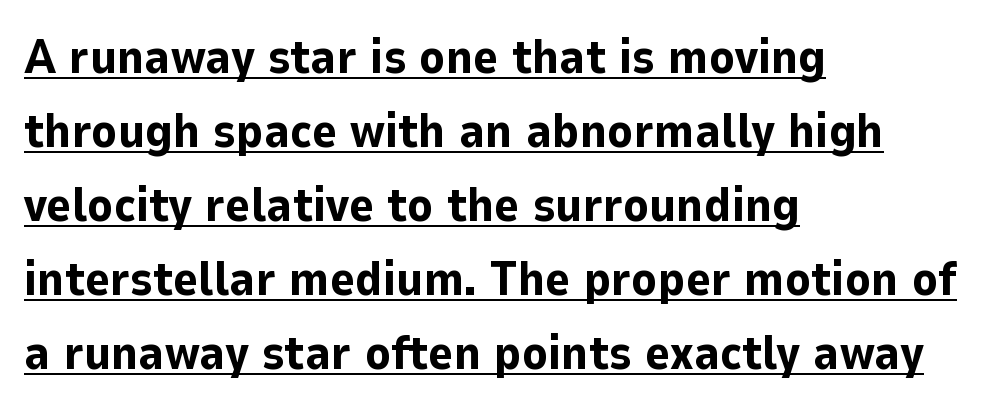
{"serif": "no", "italic": "no", "bold": "yes", "weight": "bold", "width": "normal", "stroke_contrast": "low", "x_height": "medium", "monospaced": "no", "underline": "yes", "align": "left", "line_spacing": "normal", "line_spacing_ratio": 1.54, "letter_spacing": "normal", "letter_spacing_em": 0.0, "glyph_px": 48}
